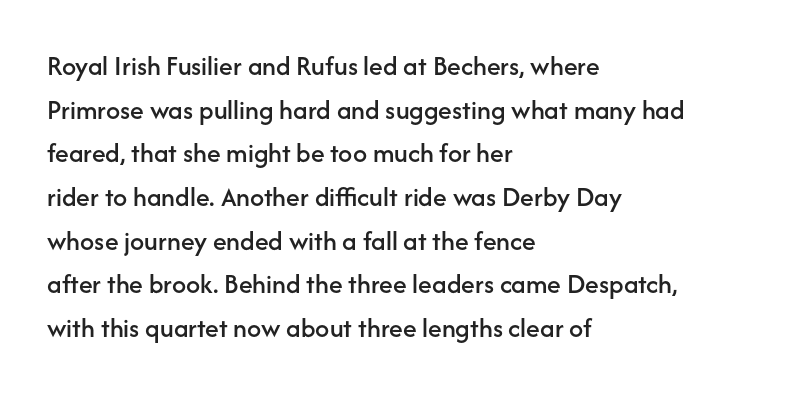
Unmarked baselines from the first word to the last. Honestly, the row spacing looks completely unremarkable. Notice how the passage keeps a crisp vertical edge on the left only. The horizontal fit of the characters is conventional and even. No italicization has been applied; the sample stays upright.
